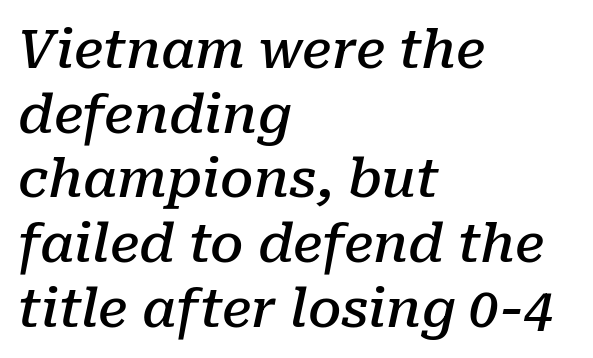
The glyphs in this specimen are seriffed. Words float on clear page, feet unadorned. When letters slant like this, we call the style italic. These lines stack with their left ends in a neat column.
